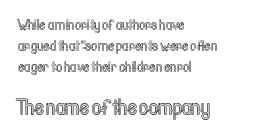
The gaps between neighbouring characters are ordinary and unremarkable. Line spacing here is normal. The string is rendered with underlining switched off. If you squint, the bottom block still reads clearly — it's the larger of the two. Which margin do the lines hug? The left one — the right edge is uneven.
